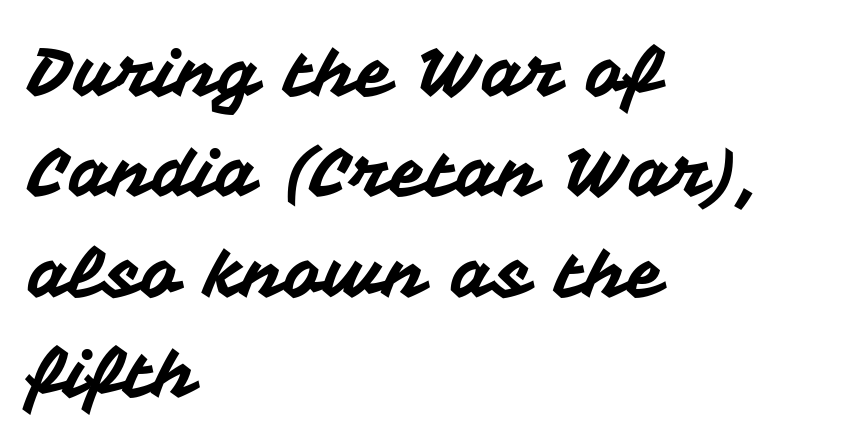
Q: Is the text italic (slanted)? A: Yes.
Q: Is the typeface a serif or a sans-serif typeface? A: Sans-serif.
Q: Is the text underlined? A: No.
Q: How is the paragraph aligned? A: Left-aligned.
Q: Is the spacing between letters normal or unusually wide? A: Normal.
Q: Is the spacing between lines tight, normal or loose? A: Normal.
Q: Width (condensed, normal, or wide)? A: Normal.
Q: Stroke contrast? A: Medium.
Q: x-height? A: Medium.
Q: Monospaced? A: No.
